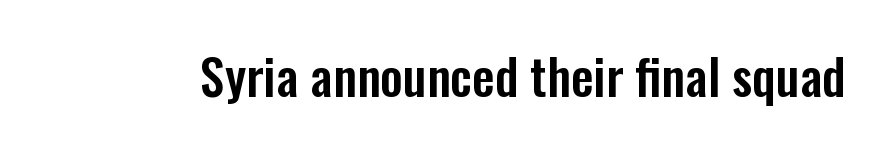
Q: Is the text italic (slanted)? A: No, it is upright.
Q: Is the typeface a serif or a sans-serif typeface? A: Sans-serif.
Q: Is the text underlined? A: No.
Q: Is the spacing between letters normal or unusually wide? A: Normal.
Q: Width (condensed, normal, or wide)? A: Condensed.
Q: Stroke contrast? A: Low.
Q: x-height? A: Medium.
Q: Monospaced? A: No.
